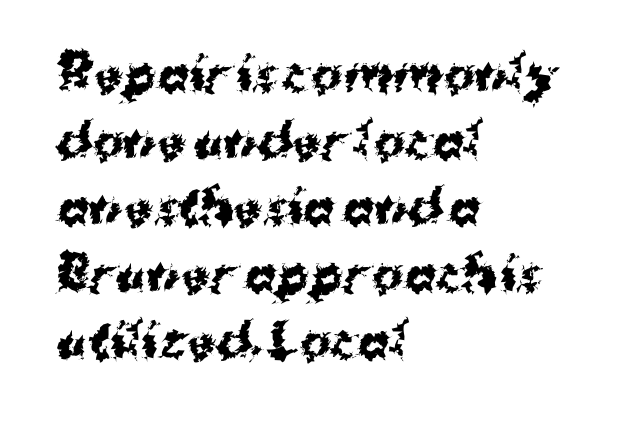
The image shows 47 px bold sans-serif type; set left-aligned, normal line spacing (1.42x), normal letter spacing, not underlined; medium stroke contrast and a medium x-height.
